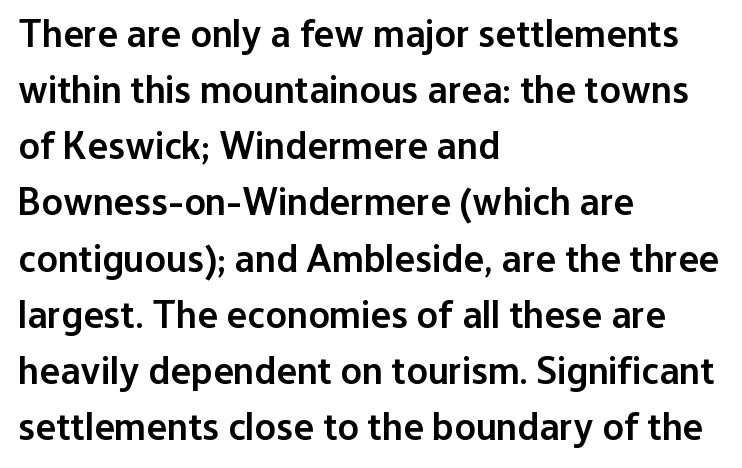
The image shows 39 px semibold sans-serif type, upright; set left-aligned, normal line spacing (1.44x), normal letter spacing, not underlined; low stroke contrast and a medium x-height.
